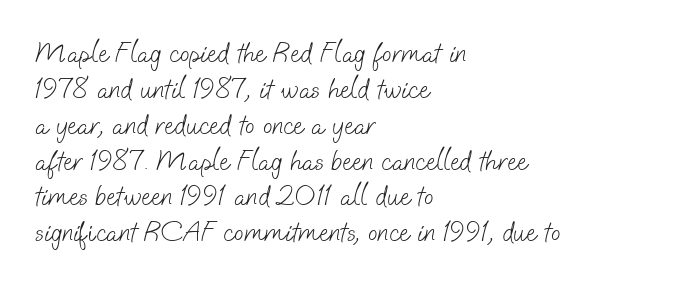
The image shows 28 px light sans-serif type; set left-aligned, normal line spacing (1.28x), normal letter spacing, not underlined; low stroke contrast and a small x-height.
